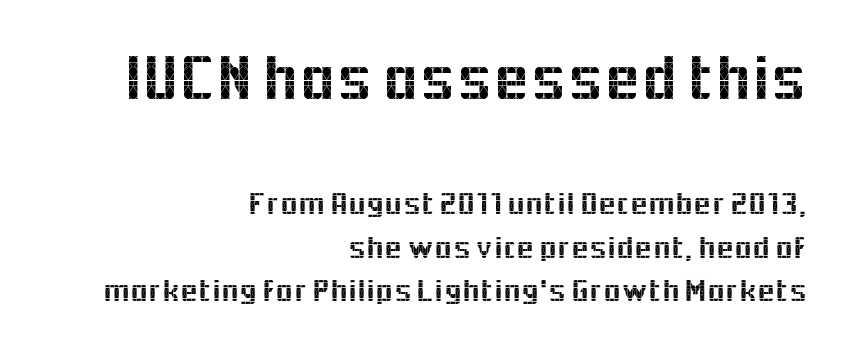
Nope, no serifs anywhere on these letters. Looks like regular typesetting: each glyph gets only the width it needs. Does extra space separate the letters? No, they use regular spacing. Regular leading. Characters remain perfectly vertical along every line.
